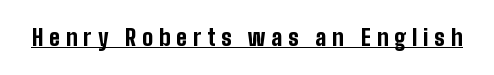
The image shows 22 px bold type, upright; set unusually wide letter spacing (+0.27 em), underlined.
